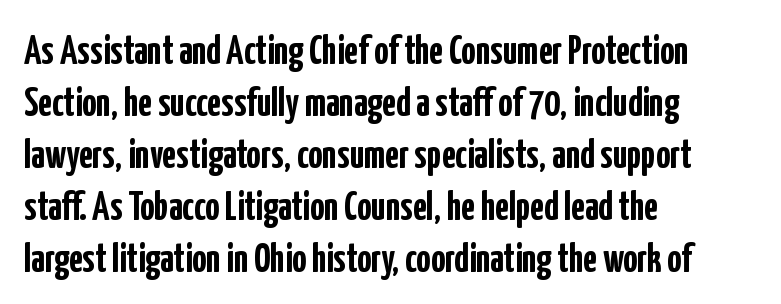
Q: Is the text bold? A: Yes.
Q: Is the text italic (slanted)? A: No, it is upright.
Q: Is the typeface a serif or a sans-serif typeface? A: Sans-serif.
Q: Is the text underlined? A: No.
Q: How is the paragraph aligned? A: Left-aligned.
Q: Is the spacing between letters normal or unusually wide? A: Normal.
Q: Is the spacing between lines tight, normal or loose? A: Normal.
Q: Width (condensed, normal, or wide)? A: Condensed.
Q: Stroke contrast? A: Low.
Q: x-height? A: Medium.
Q: Monospaced? A: No.
